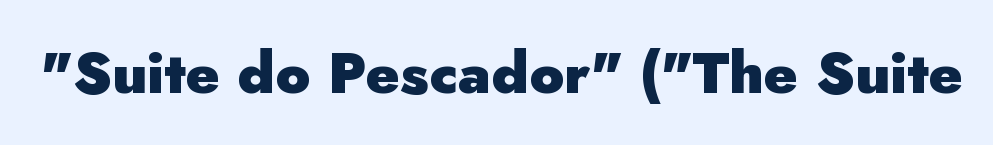
Q: Is the text bold? A: Yes.
Q: Is the text italic (slanted)? A: No, it is upright.
Q: Is the typeface a serif or a sans-serif typeface? A: Sans-serif.
Q: Is the text underlined? A: No.
Q: Is the spacing between letters normal or unusually wide? A: Normal.
Q: Width (condensed, normal, or wide)? A: Normal.
Q: Stroke contrast? A: Low.
Q: x-height? A: Small.
Q: Monospaced? A: No.
